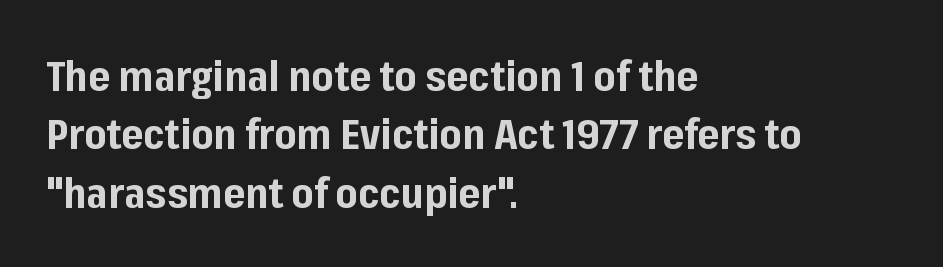
The image shows 42 px bold sans-serif type, upright; set left-aligned, normal line spacing (1.39x), normal letter spacing, not underlined; low stroke contrast and a medium x-height.
